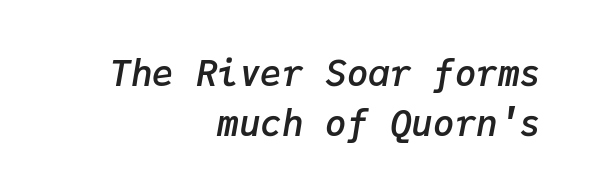
The image shows 36 px semibold type, italic (leaning right), monospaced; set right-aligned, normal line spacing (1.38x), normal letter spacing, not underlined; low stroke contrast and a medium x-height.
